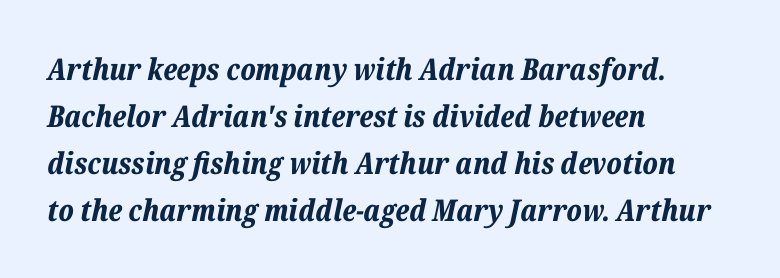
When letters slant like this, we call the style italic. The passage shown stacks its lines at a standard gap. Is the letter spacing exaggerated? No — it looks like the ordinary default. Character widths vary here, with narrow letters taking less room than wide ones.
